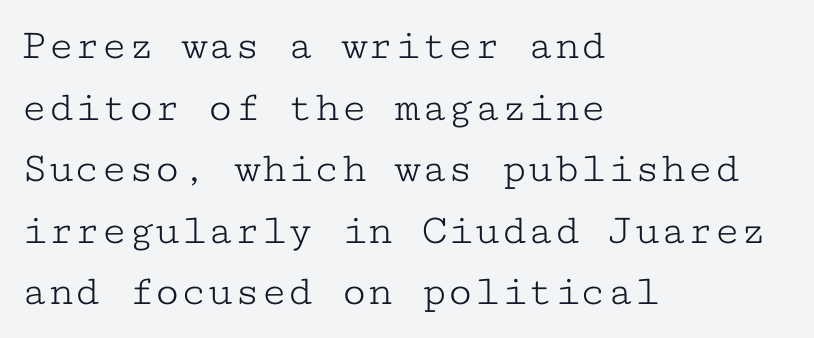
The image shows 44 px light, wide serif type, upright, monospaced; set left-aligned, normal line spacing (1.4x), normal letter spacing, not underlined; low stroke contrast and a medium x-height.
